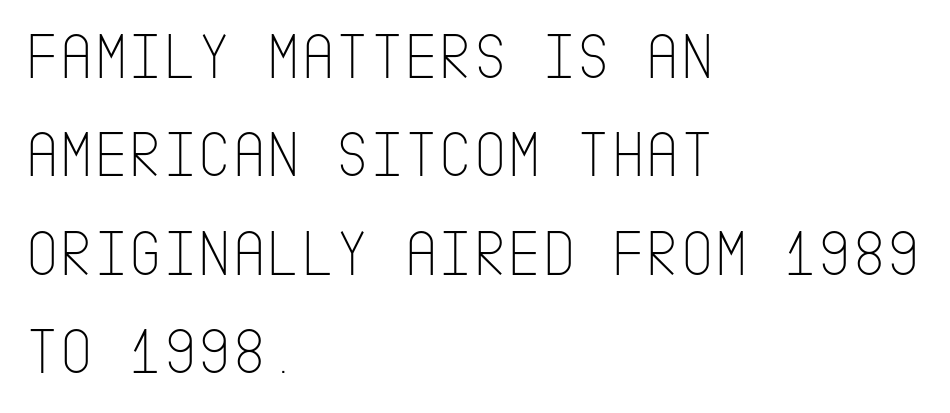
{"serif": "no", "italic": "no", "bold": "no", "weight": "thin", "width": "condensed", "stroke_contrast": "low", "x_height": "large", "underline": "no", "align": "left", "line_spacing": "normal", "line_spacing_ratio": 1.49, "letter_spacing": "normal", "letter_spacing_em": 0.0, "glyph_px": 66}
